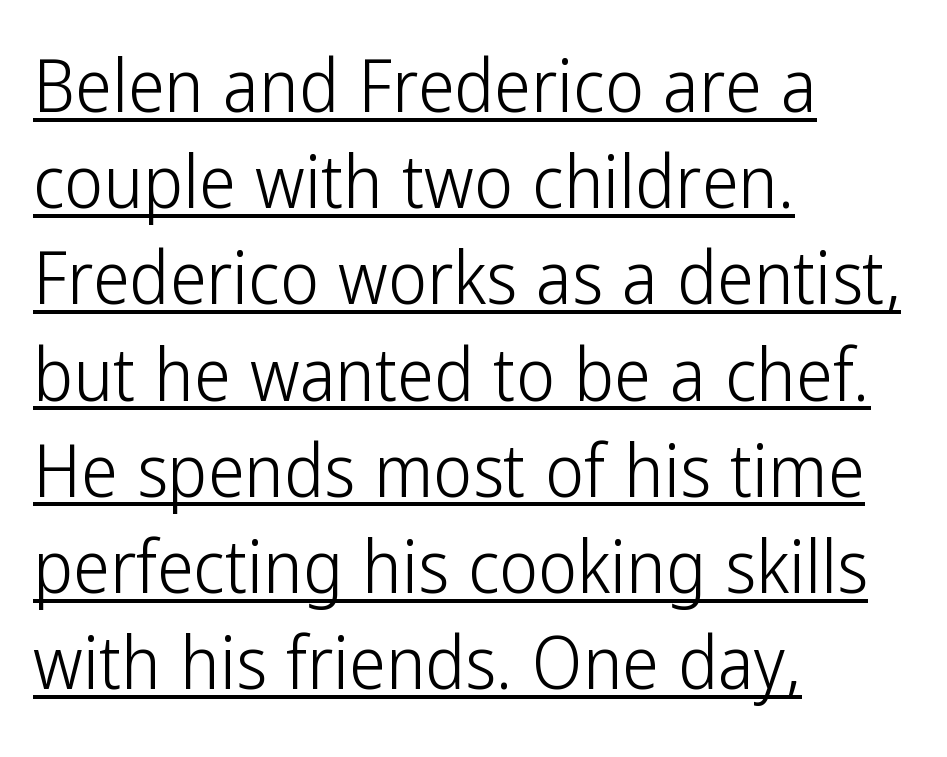
Q: Is the text bold? A: No.
Q: Is the text italic (slanted)? A: No, it is upright.
Q: Is the typeface a serif or a sans-serif typeface? A: Sans-serif.
Q: Is the text underlined? A: Yes.
Q: How is the paragraph aligned? A: Left-aligned.
Q: Is the spacing between letters normal or unusually wide? A: Normal.
Q: Is the spacing between lines tight, normal or loose? A: Normal.
Q: Width (condensed, normal, or wide)? A: Condensed.
Q: Stroke contrast? A: Low.
Q: x-height? A: Medium.
Q: Monospaced? A: No.
